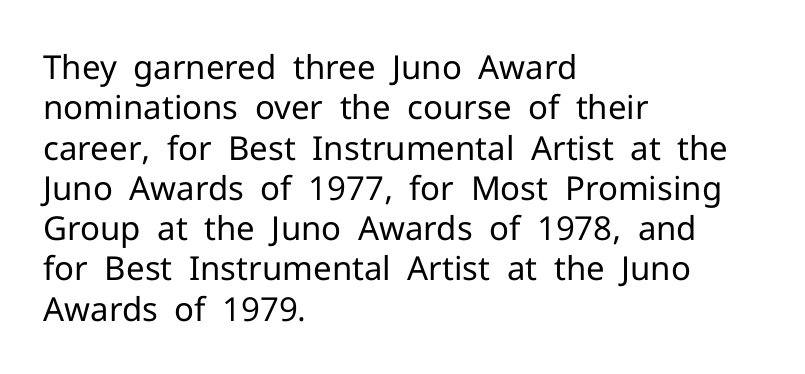
{"serif": "no", "italic": "no", "bold": "no", "weight": "regular", "width": "normal", "stroke_contrast": "low", "x_height": "medium", "monospaced": "no", "underline": "no", "align": "left", "line_spacing_ratio": 1.22, "letter_spacing": "normal", "letter_spacing_em": 0.0, "glyph_px": 33}
